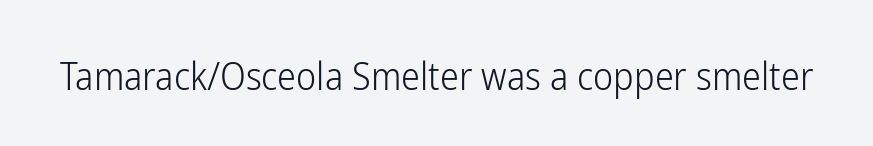
The letters advance in unequal steps, a hallmark of proportional type. Honestly, the letter spacing is just normal — you wouldn't notice it. What kind of face is this? One without serifs — a sans. Vertical stems look standard width or narrower in stroke.
